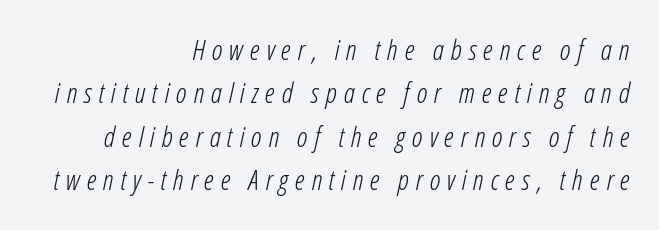
Here the designer chose a conventional face with non-uniform glyph widths. Stroke mass is kept to a normal reading level or below. Leading matches the norm, producing a regular column. Casual observation: everything's shoved over to the right. The line texture is sparse and dotted thanks to wide tracking. The words here are not underlined.
